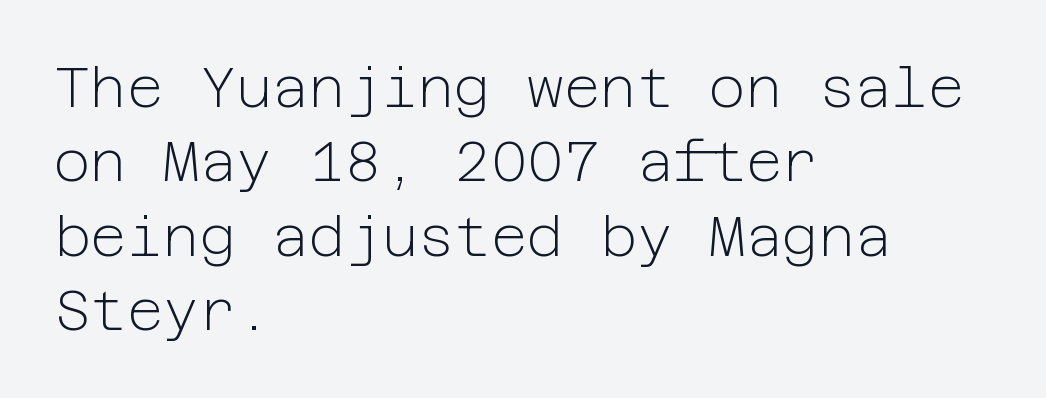
{"serif": "no", "italic": "no", "bold": "no", "weight": "light", "width": "normal", "stroke_contrast": "low", "x_height": "medium", "underline": "no", "align": "left", "line_spacing": "normal", "line_spacing_ratio": 1.33, "letter_spacing": "normal", "letter_spacing_em": 0.0, "glyph_px": 56}
